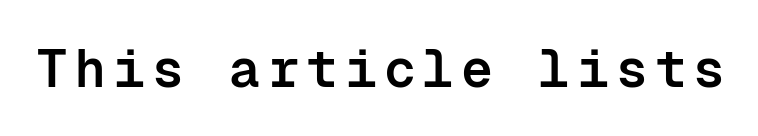
Q: Is the text bold? A: Semi-bold.
Q: Is the text italic (slanted)? A: No, it is upright.
Q: Is the typeface a serif or a sans-serif typeface? A: Sans-serif.
Q: Is the text underlined? A: No.
Q: Width (condensed, normal, or wide)? A: Normal.
Q: Stroke contrast? A: Low.
Q: x-height? A: Medium.
Q: Monospaced? A: Yes.
